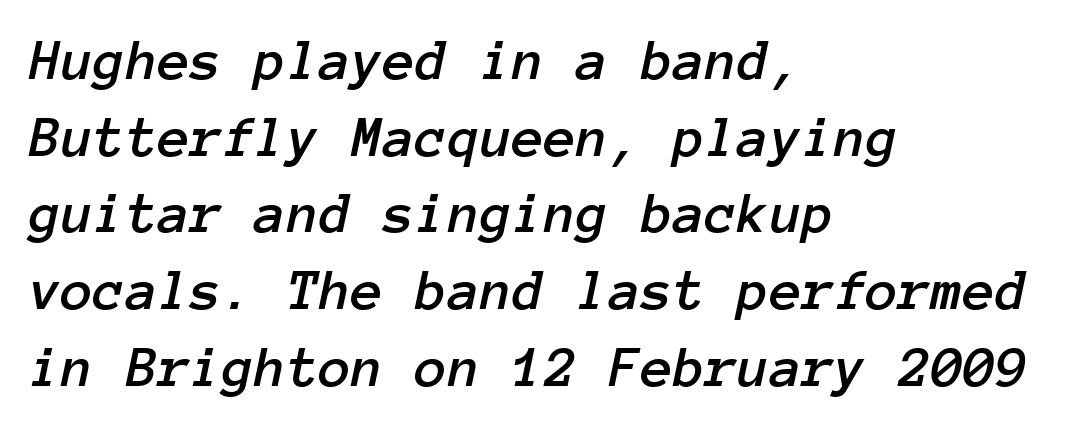
The image shows 59 px text type, italic (leaning right), monospaced; set left-aligned, normal line spacing (1.3x), normal letter spacing, not underlined; low stroke contrast and a medium x-height.
